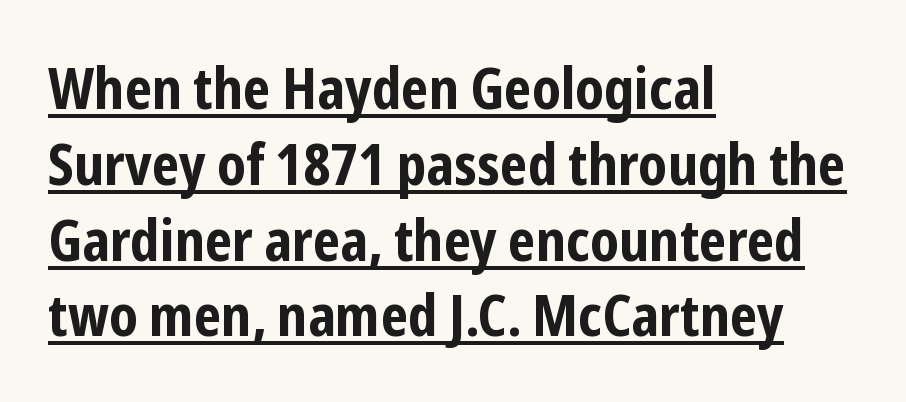
Bold? Absolutely — the strokes are thick and heavy. These lines are rendered in a variable-pitch font. Each new line begins a customary step beneath the previous one. No feet cap the strokes, marking this as sans-serif type.
